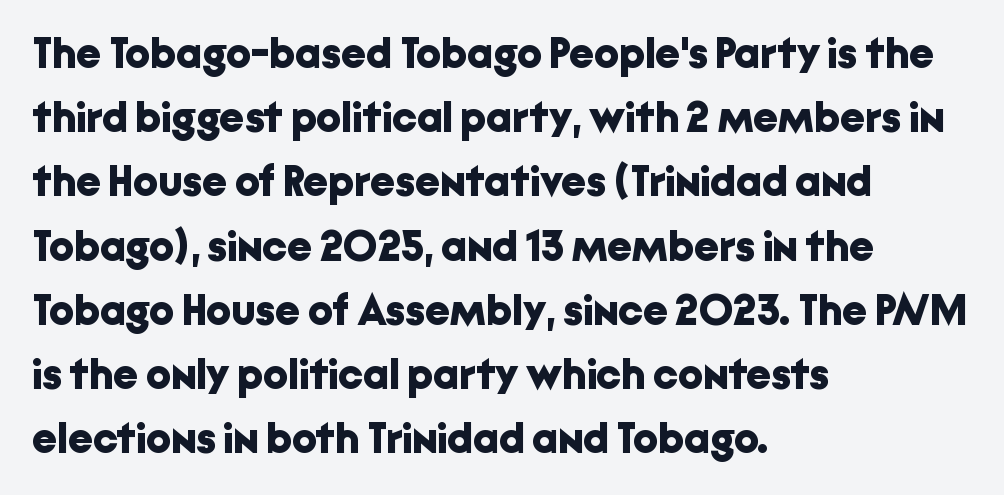
These lines carry a lot of weight — the face is fully bold. These lines sit exactly where default settings would place them. Type without underlining. This is roman type, the default non-slanted kind. Nothing sits at the stroke ends, so this counts as sans-serif. Line beginnings align vertically; line endings do not.
